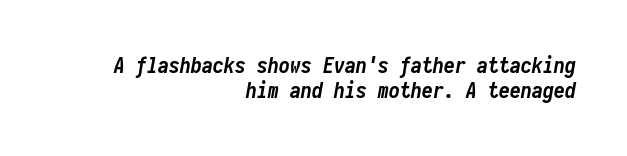
Characters follow at the spacing the type designer built in. This rendering features lettering with no underline. Visually the block forms a straight wall on the right and a jagged coastline on the left. In terms of weight, the rendering is a true, heavy bold. The text carries the slant typical of an italic or oblique font.
